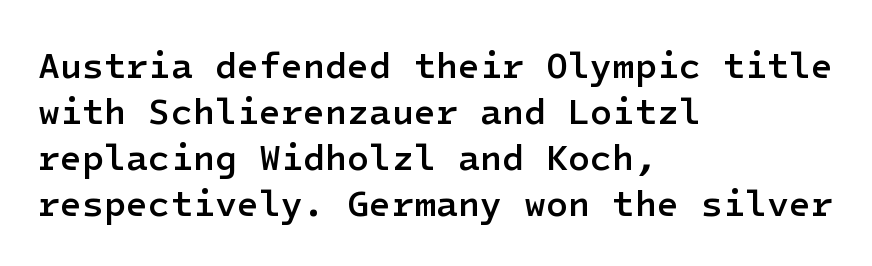
Lines of text with bare space underneath. A fair bit of extra ink — the face is semibold, not bold. You could call the tracking neutral — neither tight nor loose. Summary of vertical rhythm: regular, with standard interline spacing. Every row of glyphs begins at an identical x-position on the left.
